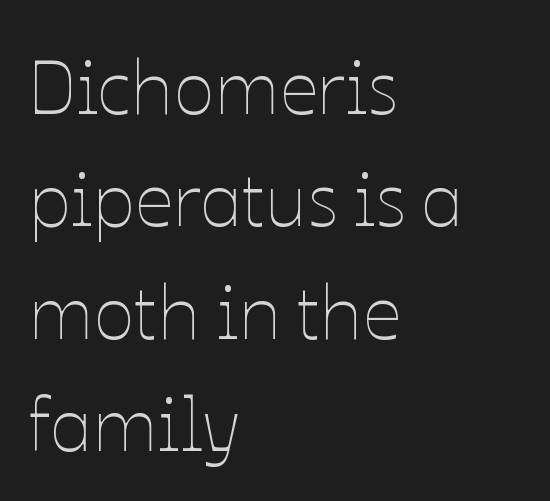
The type is set solid horizontally, with unmodified tracking. Vertical strokes here are truly vertical. Summary of vertical rhythm: regular, with standard interline spacing. Proportional: the letters do not fall into vertical columns. A bare baseline throughout the passage. Nothing heavy about these letters — not bold at all.
